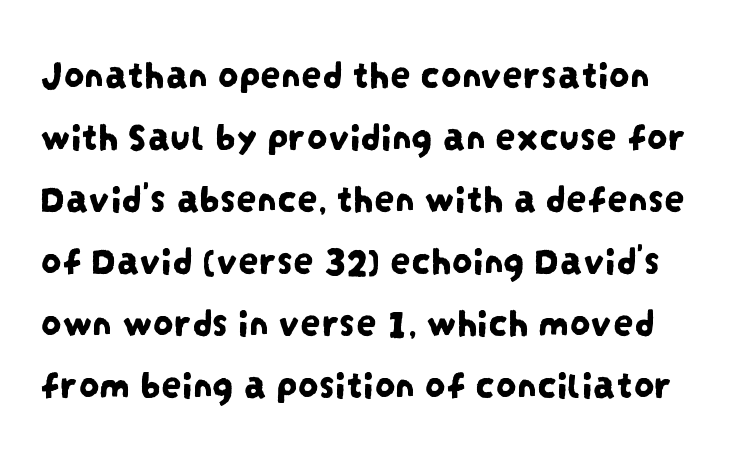
The image shows 41 px condensed sans-serif type; set normal line spacing (1.51x), normal letter spacing, not underlined; low stroke contrast and a large x-height.
